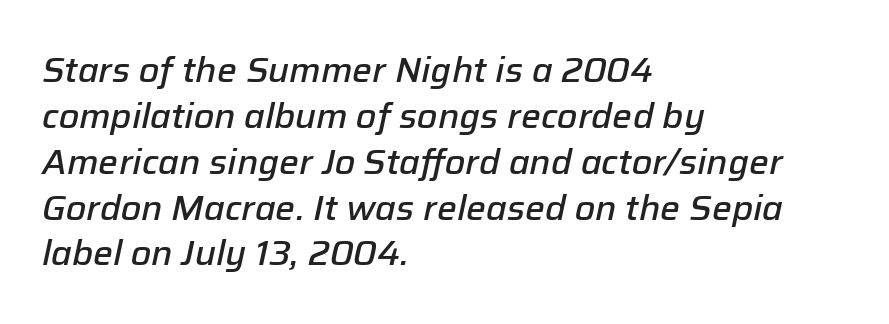
{"italic": "yes", "lean": "right", "slant_degrees": 12, "bold": "semi", "weight": "semibold", "width": "normal", "stroke_contrast": "low", "x_height": "medium", "monospaced": "no", "underline": "no", "align": "left", "line_spacing": "normal", "line_spacing_ratio": 1.31, "letter_spacing": "normal", "letter_spacing_em": 0.0, "glyph_px": 35}
